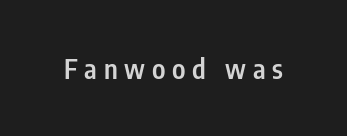
The image shows 27 px text type, upright; set unusually wide letter spacing (+0.25 em), not underlined.
